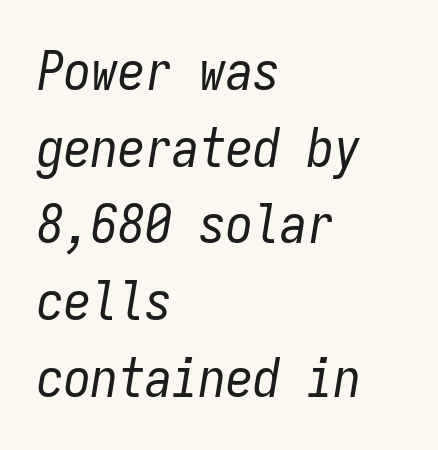
The cut favours lightness, reaching ordinary text weight at its darkest. These lines were composed using italics. Notice how the passage keeps a crisp vertical edge on the left only. Descenders hang freely into open space. The horizontal fit of the characters is conventional and even.
